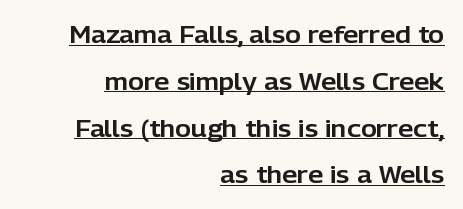
The image shows 24 px text type, upright; set right-aligned, loose line spacing (1.95x), normal letter spacing, underlined.
